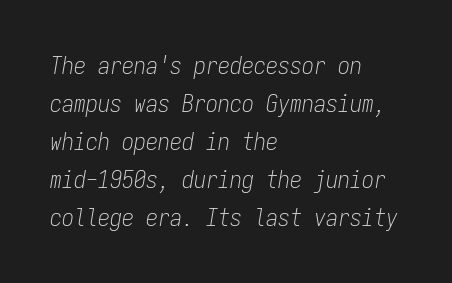
The image shows 24 px text type, italic (leaning right); set left-aligned, normal line spacing (1.58x), normal letter spacing, not underlined.
